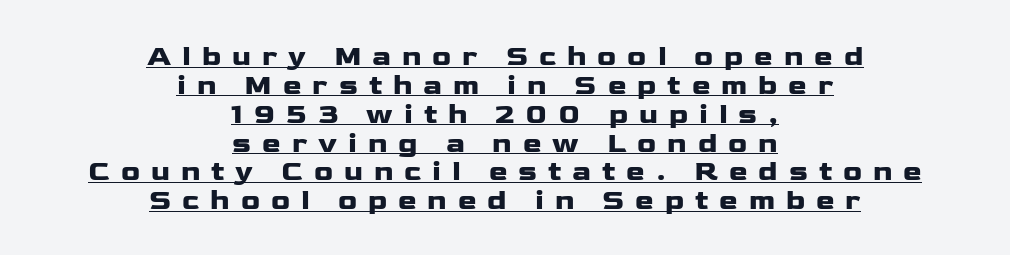
Every stem runs plumb, perpendicular to the baseline. Unlike a traditional serif, this face leaves its strokes unadorned. Reading down the block, each line starts at a different indent, mirrored at its end. Each letter keeps its own natural width here, so spacing adapts to shape. The tracking reads as deliberately expanded to a designer's eye. The glyphs are accompanied by a horizontal stroke just below them.
